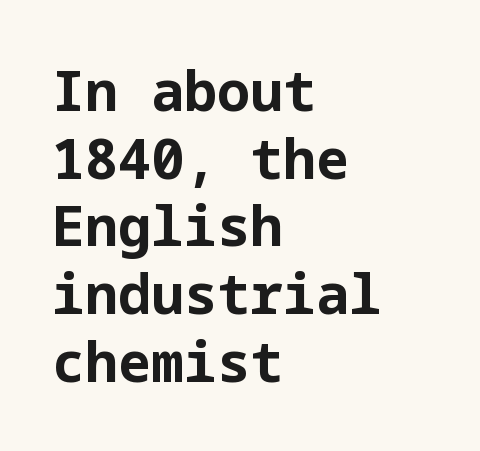
The image shows 55 px bold sans-serif type, upright; set left-aligned, line spacing 1.23x, normal letter spacing, not underlined; low stroke contrast and a medium x-height.
